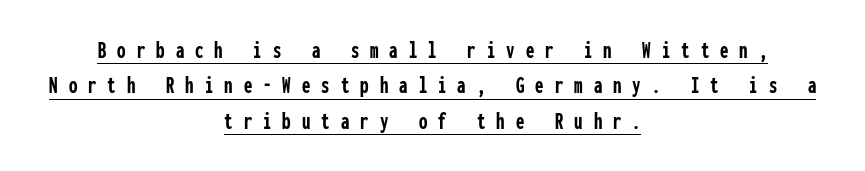
These lines are centered, leaving both edges ragged. A roman cut, with each character standing at attention. Quick note: interline space is typical. Somebody hit Ctrl+U on this one — the words are underlined. Someone cranked the tracking dial way up on this one. Does the weight exceed regular? Yes, all the way to bold.
